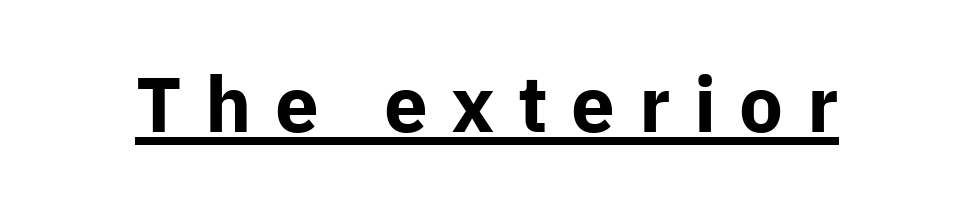
These words are printed bold, with thick strokes throughout. Every word sits above its own underline. The letters advance in unequal steps, a hallmark of proportional type. Observe the wide spacing: letters keep a clear distance from each other. Note: no serifs on the glyphs. Upright lettering throughout.
